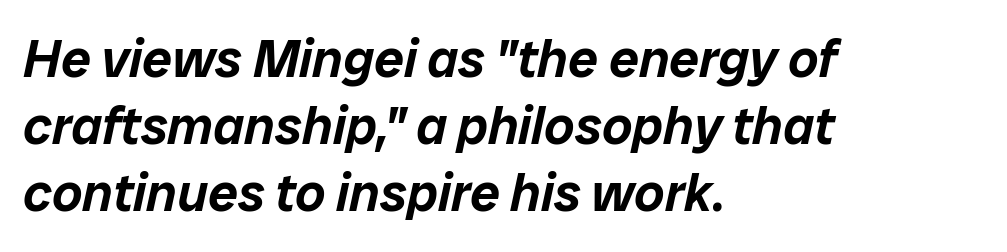
The image shows 53 px text type, italic (leaning right); set left-aligned, normal line spacing (1.26x), normal letter spacing, not underlined; low stroke contrast and a medium x-height.
